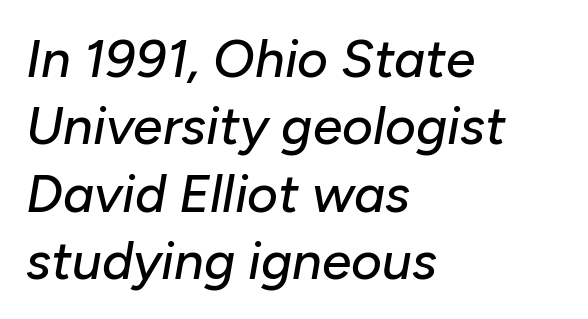
Q: Is the text italic (slanted)? A: Yes, it leans right by about 10 degrees.
Q: Is the text underlined? A: No.
Q: How is the paragraph aligned? A: Left-aligned.
Q: Is the spacing between letters normal or unusually wide? A: Normal.
Q: Is the spacing between lines tight, normal or loose? A: Normal.
Q: Width (condensed, normal, or wide)? A: Normal.
Q: Stroke contrast? A: Low.
Q: x-height? A: Medium.
Q: Monospaced? A: No.
